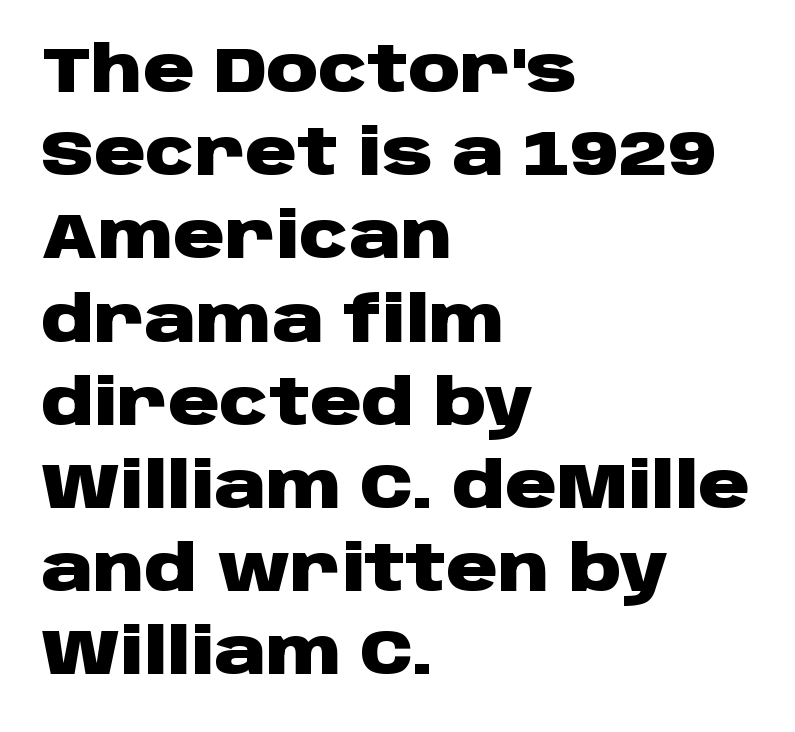
{"serif": "no", "italic": "no", "bold": "yes", "weight": "heavy", "width": "wide", "stroke_contrast": "low", "x_height": "large", "monospaced": "no", "underline": "no", "align": "left", "line_spacing": "normal", "line_spacing_ratio": 1.3, "letter_spacing": "normal", "letter_spacing_em": 0.0, "glyph_px": 64}
